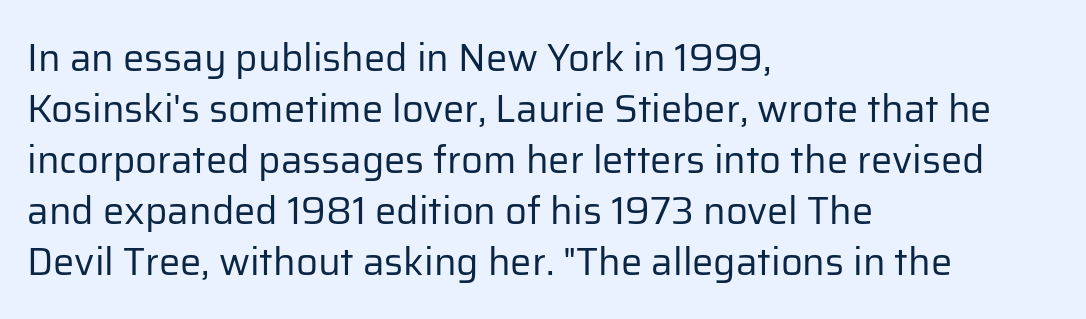
The image shows 38 px regular-weight sans-serif type, upright; set left-aligned, normal line spacing (1.34x), normal letter spacing, not underlined; low stroke contrast and a medium x-height.
